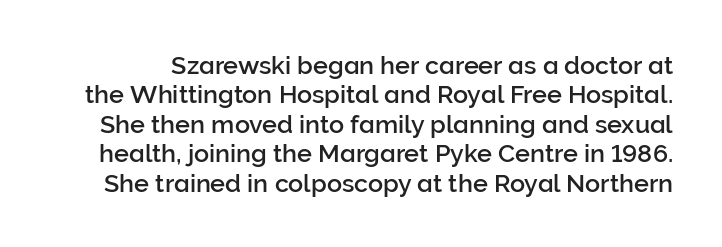
The image shows 25 px text type, upright; set line spacing 1.18x, normal letter spacing, not underlined.
